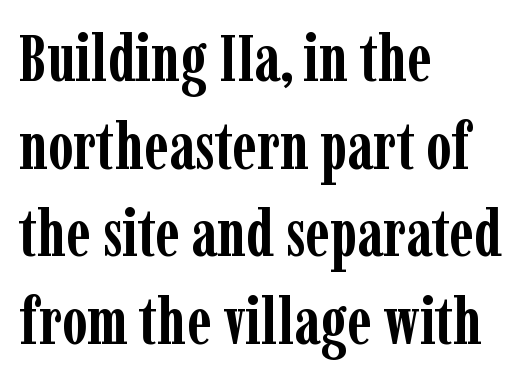
{"serif": "yes", "italic": "no", "bold": "yes", "weight": "semibold", "width": "condensed", "stroke_contrast": "low", "x_height": "medium", "monospaced": "no", "underline": "no", "align": "left", "line_spacing": "normal", "line_spacing_ratio": 1.35, "letter_spacing": "normal", "letter_spacing_em": 0.0, "glyph_px": 65}
